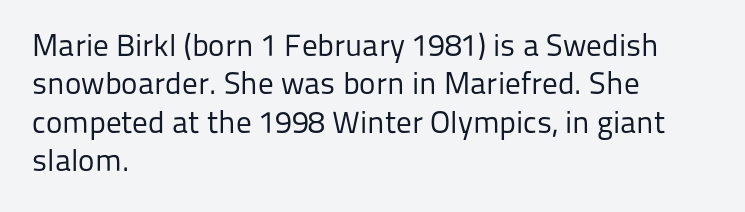
Q: Is the text bold? A: No.
Q: Is the text italic (slanted)? A: No, it is upright.
Q: Is the typeface a serif or a sans-serif typeface? A: Sans-serif.
Q: Is the text underlined? A: No.
Q: How is the paragraph aligned? A: Left-aligned.
Q: Is the spacing between letters normal or unusually wide? A: Normal.
Q: Width (condensed, normal, or wide)? A: Normal.
Q: Stroke contrast? A: Low.
Q: x-height? A: Medium.
Q: Monospaced? A: No.
